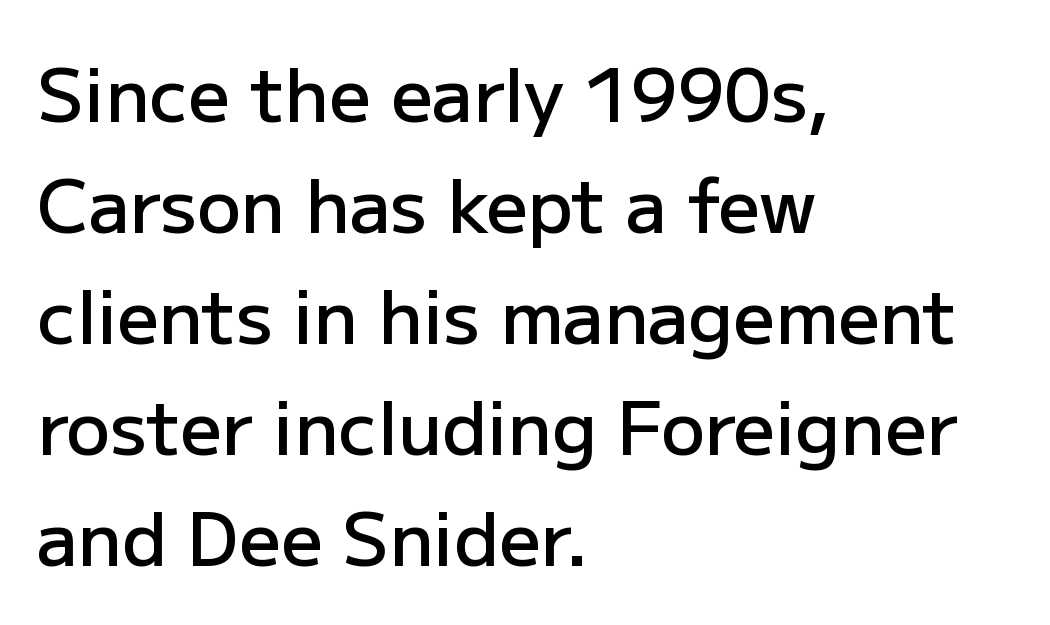
Q: Is the text bold? A: Semi-bold.
Q: Is the text italic (slanted)? A: No, it is upright.
Q: Is the typeface a serif or a sans-serif typeface? A: Sans-serif.
Q: Is the text underlined? A: No.
Q: How is the paragraph aligned? A: Left-aligned.
Q: Is the spacing between letters normal or unusually wide? A: Normal.
Q: Is the spacing between lines tight, normal or loose? A: Normal.
Q: Width (condensed, normal, or wide)? A: Normal.
Q: Stroke contrast? A: Low.
Q: x-height? A: Medium.
Q: Monospaced? A: No.
